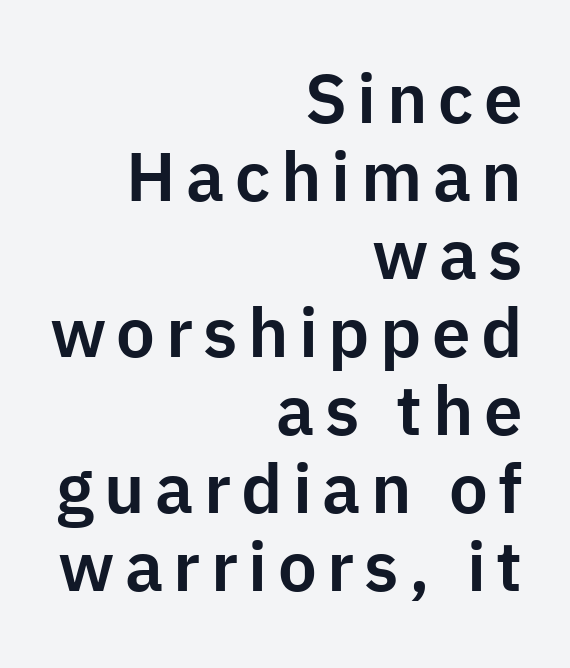
The image shows 69 px sans-serif type, upright; set right-aligned, tight line spacing (1.13x), not underlined; low stroke contrast and a medium x-height.
